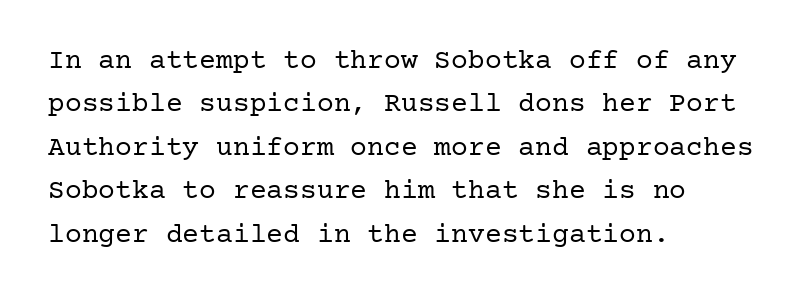
A roman cut, with each character standing at attention. Each row of text sits above clean, open space. Does the copy run flush right? No — it runs flush left. A normal amount of white space separates one row of letters from the next.
